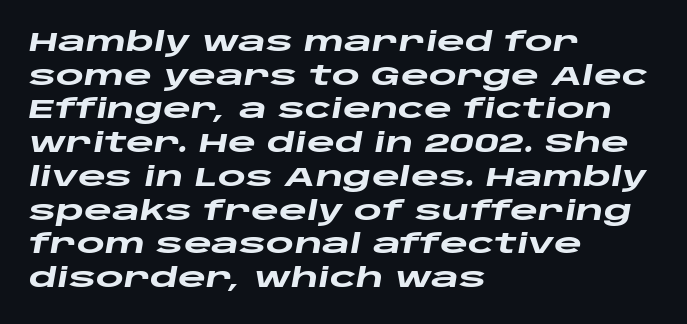
{"italic": "yes", "lean": "right", "slant_degrees": 10, "bold": "yes", "underline": "no", "align": "left", "line_spacing": "normal", "line_spacing_ratio": 1.25, "letter_spacing": "normal", "letter_spacing_em": 0.0, "glyph_px": 27}
